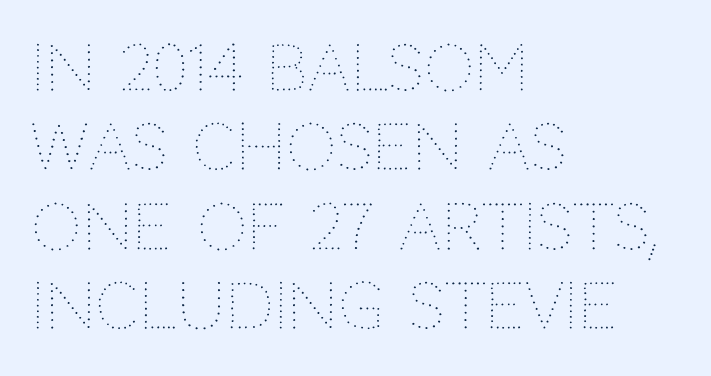
The image shows 63 px thin type, upright; set left-aligned, normal line spacing (1.26x), normal letter spacing, not underlined; medium stroke contrast and a large x-height.
